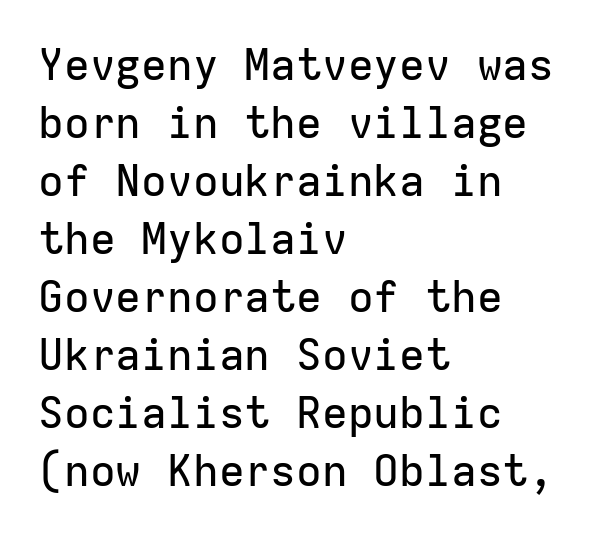
Q: Is the text italic (slanted)? A: No, it is upright.
Q: Is the typeface a serif or a sans-serif typeface? A: Sans-serif.
Q: Is the text underlined? A: No.
Q: How is the paragraph aligned? A: Left-aligned.
Q: Is the spacing between letters normal or unusually wide? A: Normal.
Q: Is the spacing between lines tight, normal or loose? A: Normal.
Q: Width (condensed, normal, or wide)? A: Normal.
Q: Stroke contrast? A: Low.
Q: x-height? A: Medium.
Q: Monospaced? A: Yes.
